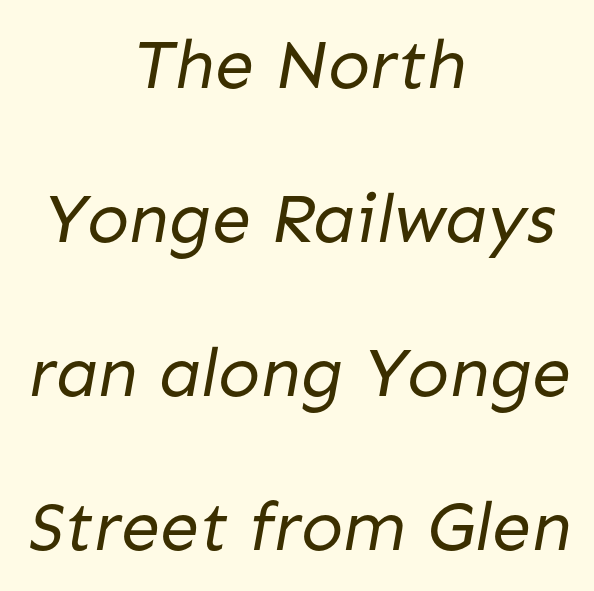
Only glyphs here, with clear space below each row. Typographically, this falls in the sans-serif category. Spacing between characters is what you'd get straight out of the box. The block of text is sparse from top to bottom, with ample space between rows.
